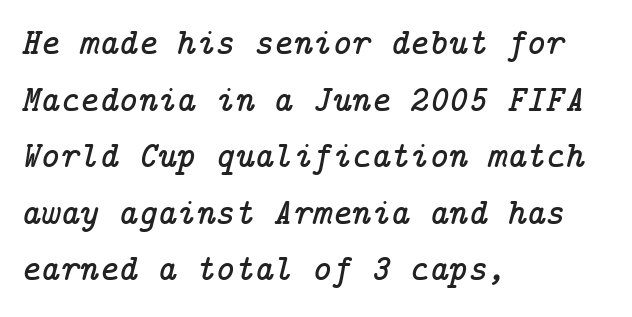
{"serif": "yes", "italic": "yes", "lean": "right", "slant_degrees": 14, "width": "normal", "stroke_contrast": "low", "x_height": "medium", "underline": "no", "align": "left", "line_spacing": "normal", "line_spacing_ratio": 1.53, "letter_spacing": "normal", "letter_spacing_em": 0.0, "glyph_px": 37}
